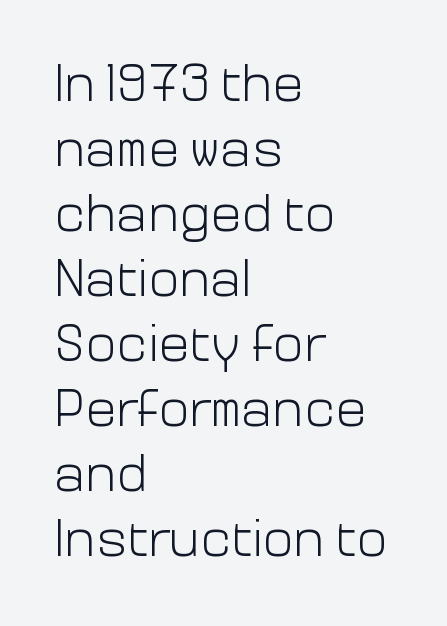
{"serif": "no", "italic": "no", "bold": "no", "weight": "light", "width": "normal", "stroke_contrast": "low", "x_height": "medium", "monospaced": "no", "underline": "no", "align": "left", "line_spacing": "normal", "line_spacing_ratio": 1.25, "letter_spacing": "normal", "letter_spacing_em": 0.0, "glyph_px": 52}
